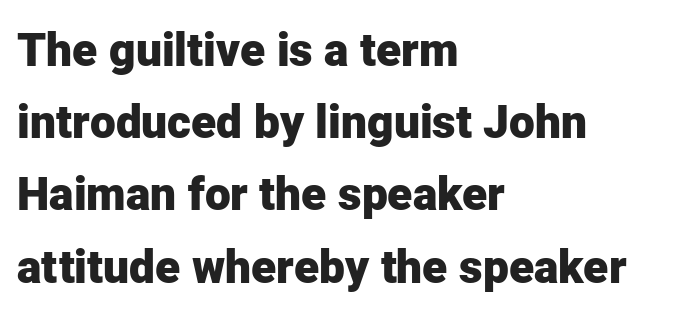
The image shows 46 px heavy sans-serif type, upright; set left-aligned, normal line spacing (1.57x), normal letter spacing, not underlined; low stroke contrast and a medium x-height.
